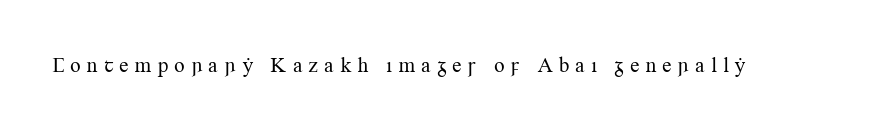
The image shows 21 px text type, upright; set unusually wide letter spacing (+0.26 em), not underlined.
